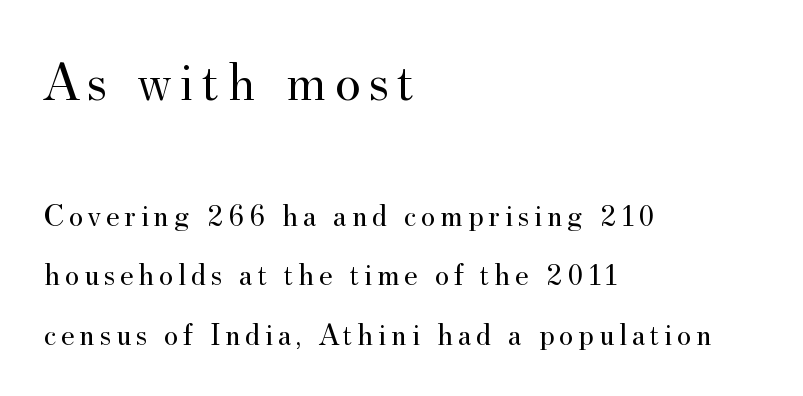
Layout note: lines flush left. This rendering employs a face with finishing strokes, i.e., a serif. If you squint, the top block still reads clearly — it's the larger of the two. Summary of vertical rhythm: relaxed, with wide interline spacing.
